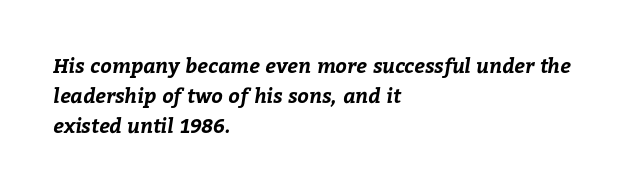
{"bold": "yes", "underline": "no", "align": "left", "line_spacing": "normal", "line_spacing_ratio": 1.49, "letter_spacing": "normal", "letter_spacing_em": 0.0, "glyph_px": 20}
